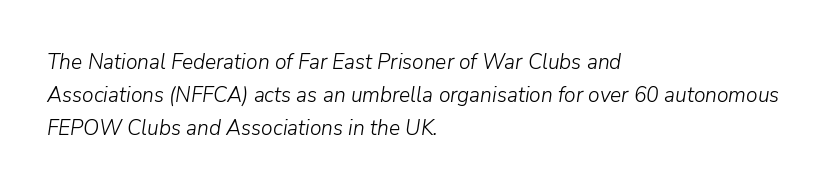
Q: Is the text bold? A: No.
Q: Is the text italic (slanted)? A: Yes, it leans right by about 9 degrees.
Q: Is the text underlined? A: No.
Q: How is the paragraph aligned? A: Left-aligned.
Q: Is the spacing between letters normal or unusually wide? A: Normal.
Q: Is the spacing between lines tight, normal or loose? A: Normal.
